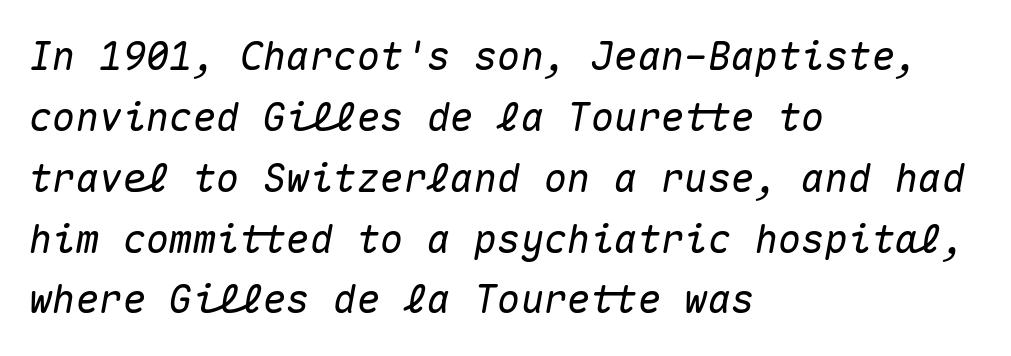
{"italic": "yes", "lean": "right", "slant_degrees": 10, "width": "normal", "stroke_contrast": "medium", "x_height": "medium", "monospaced": "yes", "underline": "no", "align": "left", "line_spacing": "normal", "line_spacing_ratio": 1.56, "letter_spacing": "normal", "letter_spacing_em": 0.0, "glyph_px": 39}
